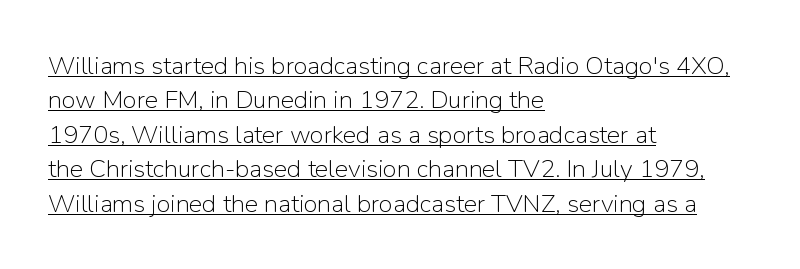
Q: Is the text bold? A: No.
Q: Is the text italic (slanted)? A: No, it is upright.
Q: Is the text underlined? A: Yes.
Q: How is the paragraph aligned? A: Left-aligned.
Q: Is the spacing between letters normal or unusually wide? A: Normal.
Q: Is the spacing between lines tight, normal or loose? A: Normal.
